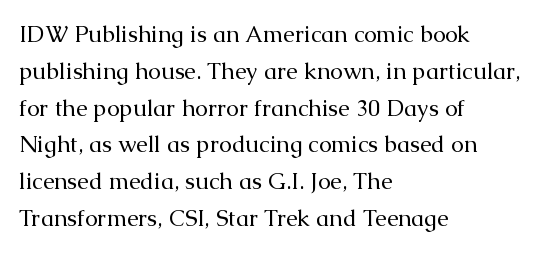
Q: Is the text bold? A: No.
Q: Is the text italic (slanted)? A: No, it is upright.
Q: Is the text underlined? A: No.
Q: How is the paragraph aligned? A: Left-aligned.
Q: Is the spacing between letters normal or unusually wide? A: Normal.
Q: Is the spacing between lines tight, normal or loose? A: Normal.
